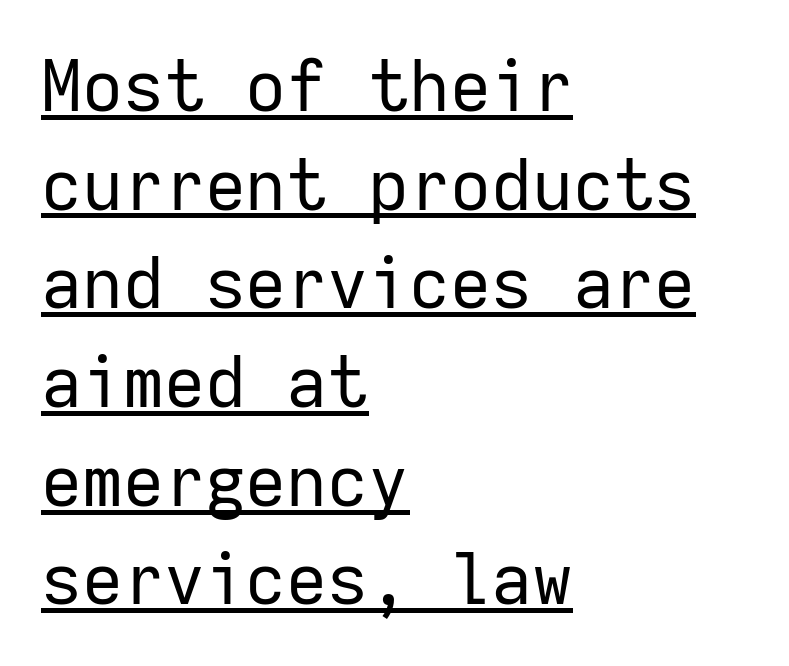
Q: Is the text bold? A: No.
Q: Is the text italic (slanted)? A: No, it is upright.
Q: Is the typeface a serif or a sans-serif typeface? A: Sans-serif.
Q: Is the text underlined? A: Yes.
Q: How is the paragraph aligned? A: Left-aligned.
Q: Is the spacing between letters normal or unusually wide? A: Normal.
Q: Is the spacing between lines tight, normal or loose? A: Normal.
Q: Width (condensed, normal, or wide)? A: Normal.
Q: Stroke contrast? A: Low.
Q: x-height? A: Medium.
Q: Monospaced? A: Yes.
